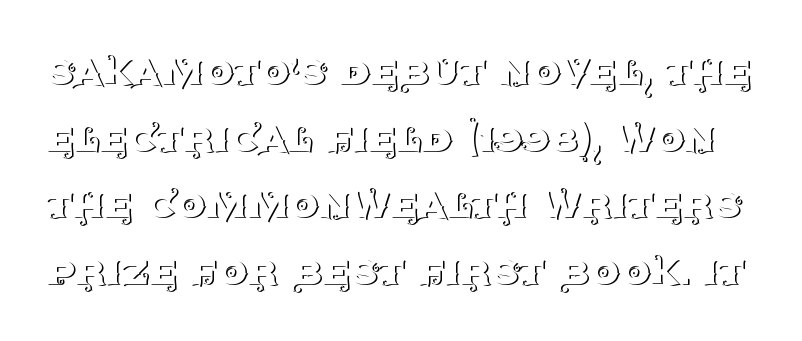
{"serif": "yes", "italic": "no", "bold": "no", "weight": "thin", "width": "normal", "stroke_contrast": "medium", "x_height": "large", "monospaced": "no", "underline": "no", "line_spacing": "normal", "line_spacing_ratio": 1.39, "letter_spacing": "normal", "letter_spacing_em": 0.0, "glyph_px": 48}
